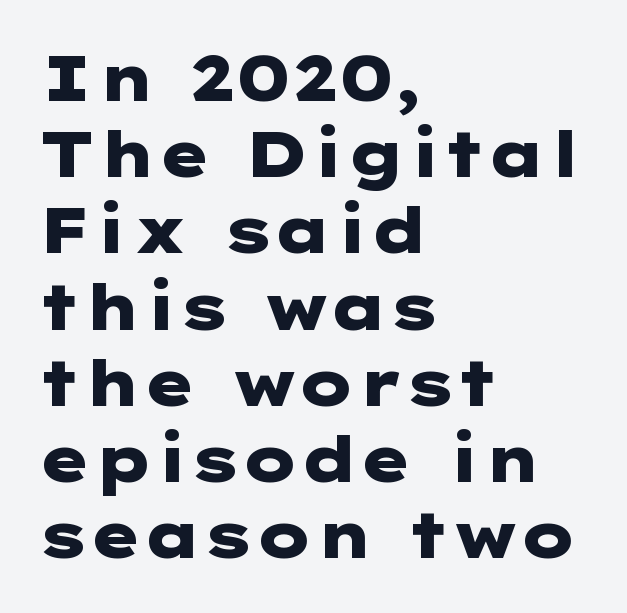
What kind of face is this? One without serifs — a sans. Standard letterfit; no display-style spreading of the glyphs. A full-strength bold gives these letters their thick strokes. The lettering stays uniformly vertical, giving the passage a roman look. Letters rest on an invisible, unmarked baseline. Leftover space on each line is placed entirely after the last word.
